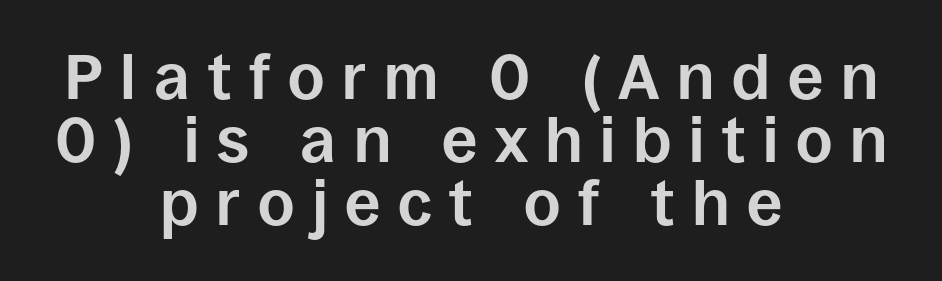
The image shows 63 px bold sans-serif type, upright; set centered, tight line spacing (1.0x), unusually wide letter spacing (+0.28 em), not underlined; low stroke contrast and a large x-height.
